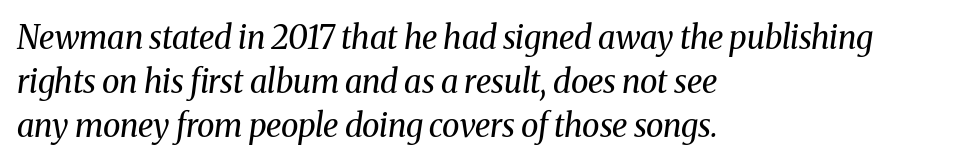
The lines are quadded left. The strip under each line holds only bare page. The face used here is proportionally spaced, like ordinary book or web type. The passage shown is not bold in any degree. Is this a sans? No — the strokes have serifs.
